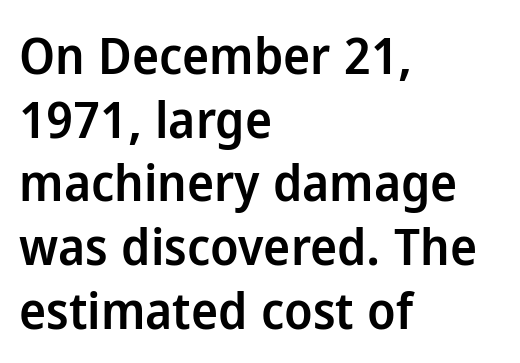
Each line starts at the same left margin while the right side varies. How heavy is the stroke? Medium-heavy — a semibold, shy of bold. The line-height multiplier appears to be the usual default. Is there any slant? The stems are plumb. Type without underlining.
